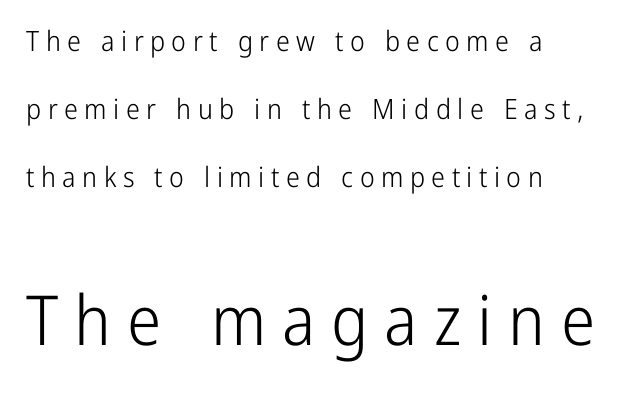
The image shows 69 px light, condensed sans-serif type, upright; set loose line spacing (2.43x), unusually wide letter spacing (+0.23 em), not underlined; the second (bottom) block is 2.46x larger; low stroke contrast and a medium x-height.
